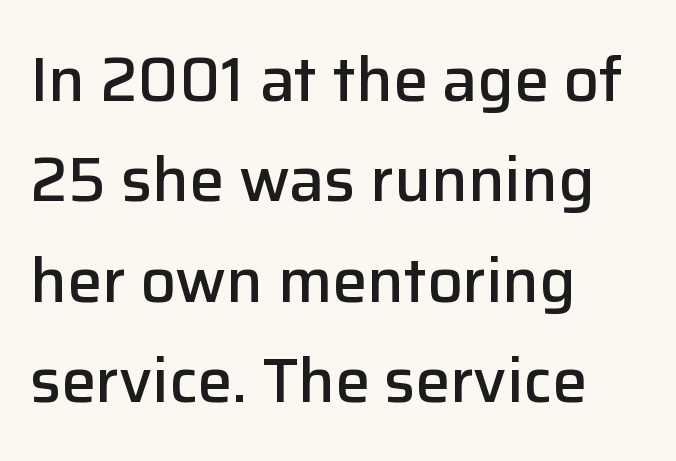
The image shows 62 px semibold sans-serif type, upright; set left-aligned, normal line spacing (1.62x), normal letter spacing, not underlined; low stroke contrast and a medium x-height.
